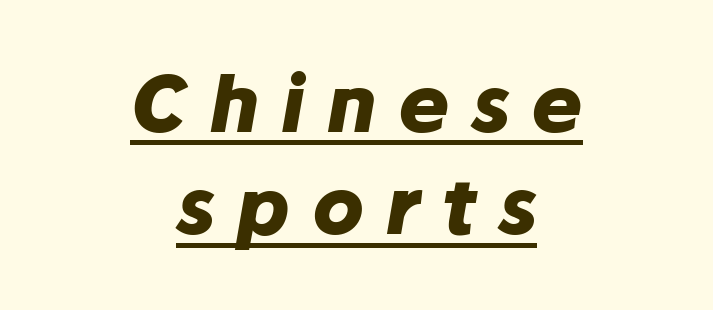
Do the characters align in a grid? No, the font is proportional. Check the space under the baseline: a stroke is drawn there. The rag falls on both sides of this text block equally. If you drew a line through each stem, it would be angled. Reading down the column, the eye jumps a familiar distance to each next line. Tracking here is generous; glyphs stand well apart from one another.
